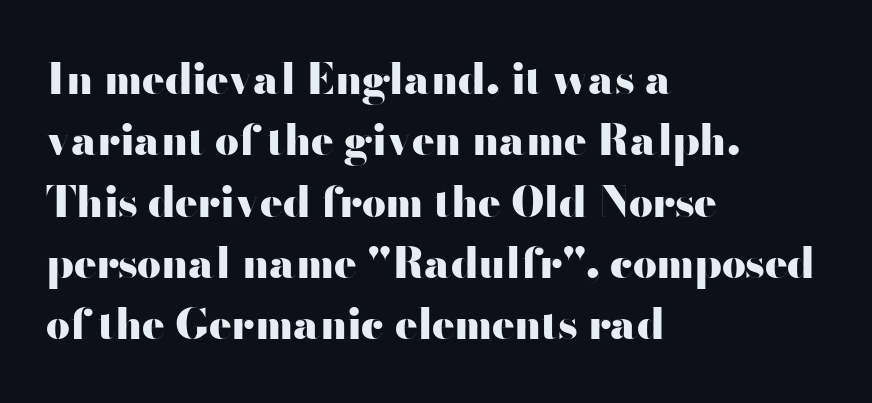
Q: Is the text bold? A: Yes.
Q: Is the text italic (slanted)? A: No, it is upright.
Q: Is the typeface a serif or a sans-serif typeface? A: Sans-serif.
Q: Is the text underlined? A: No.
Q: How is the paragraph aligned? A: Left-aligned.
Q: Is the spacing between letters normal or unusually wide? A: Normal.
Q: Is the spacing between lines tight, normal or loose? A: Normal.
Q: Width (condensed, normal, or wide)? A: Wide.
Q: Stroke contrast? A: High.
Q: x-height? A: Small.
Q: Monospaced? A: No.
